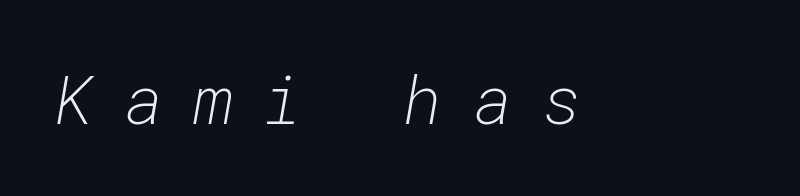
Quick note: underline off. The letterforms stand isolated, each surrounded by extra space. Caption: face not bold, strokes unweighted. Every character here occupies the same horizontal width, giving the sample a typewriter-like rhythm. Posture: slanted.
